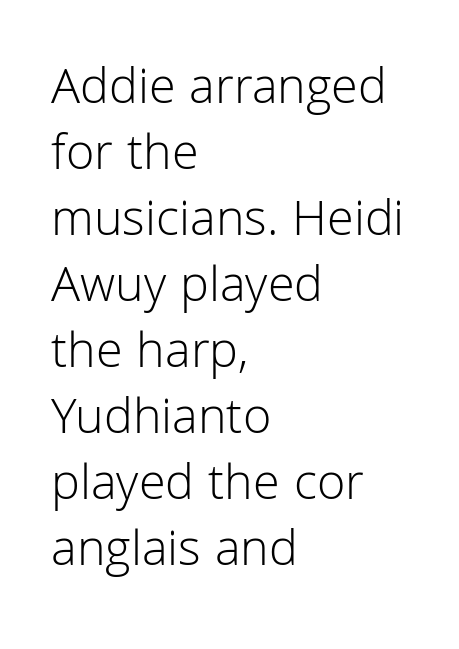
The image shows 52 px light sans-serif type, upright; set left-aligned, normal line spacing (1.27x), normal letter spacing, not underlined; low stroke contrast and a medium x-height.
